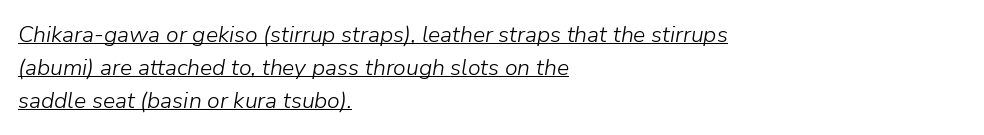
Q: Is the text bold? A: No.
Q: Is the text italic (slanted)? A: Yes, it leans right by about 9 degrees.
Q: Is the text underlined? A: Yes.
Q: How is the paragraph aligned? A: Left-aligned.
Q: Is the spacing between letters normal or unusually wide? A: Normal.
Q: Is the spacing between lines tight, normal or loose? A: Normal.
